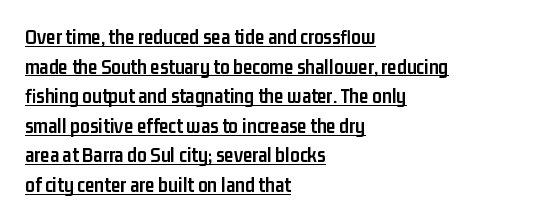
Q: Is the text bold? A: Yes.
Q: Is the text italic (slanted)? A: No, it is upright.
Q: Is the text underlined? A: Yes.
Q: How is the paragraph aligned? A: Left-aligned.
Q: Is the spacing between letters normal or unusually wide? A: Normal.
Q: Is the spacing between lines tight, normal or loose? A: Normal.
